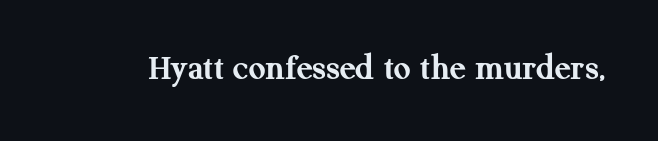
The image shows 37 px semibold serif type, upright; set normal letter spacing, not underlined; medium stroke contrast and a medium x-height.
